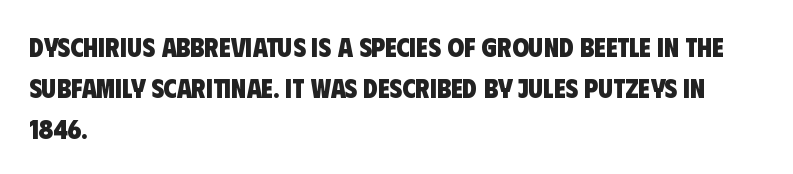
Q: Is the text bold? A: Yes.
Q: Is the text underlined? A: No.
Q: How is the paragraph aligned? A: Left-aligned.
Q: Is the spacing between letters normal or unusually wide? A: Normal.
Q: Is the spacing between lines tight, normal or loose? A: Normal.
